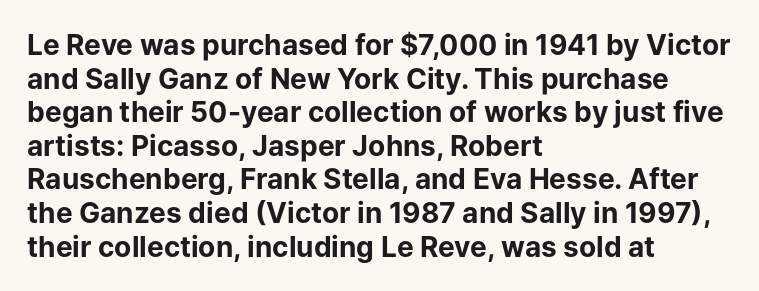
Q: Is the text bold? A: Yes.
Q: Is the text italic (slanted)? A: No, it is upright.
Q: Is the typeface a serif or a sans-serif typeface? A: Sans-serif.
Q: Is the text underlined? A: No.
Q: How is the paragraph aligned? A: Left-aligned.
Q: Is the spacing between letters normal or unusually wide? A: Normal.
Q: Width (condensed, normal, or wide)? A: Normal.
Q: Stroke contrast? A: Low.
Q: x-height? A: Medium.
Q: Monospaced? A: No.
